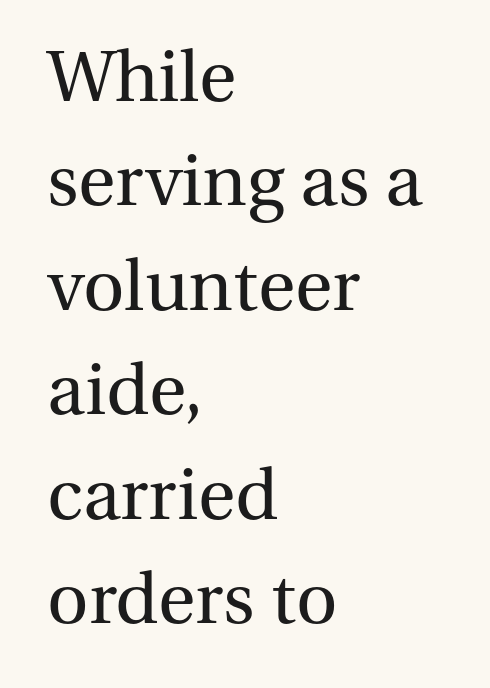
{"serif": "yes", "italic": "no", "bold": "no", "weight": "regular", "width": "normal", "stroke_contrast": "medium", "x_height": "medium", "monospaced": "no", "underline": "no", "align": "left", "line_spacing": "normal", "line_spacing_ratio": 1.45, "letter_spacing": "normal", "letter_spacing_em": 0.0, "glyph_px": 72}
